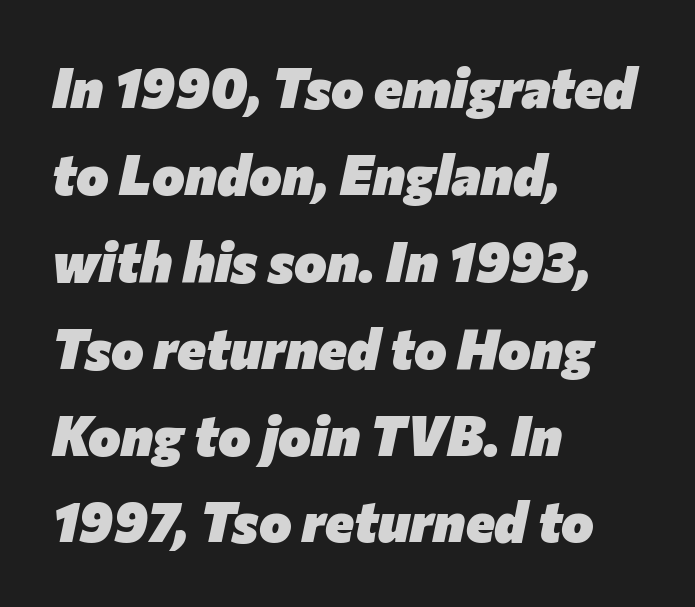
Q: Is the text bold? A: Yes.
Q: Is the text italic (slanted)? A: Yes, it leans right by about 12 degrees.
Q: Is the text underlined? A: No.
Q: How is the paragraph aligned? A: Left-aligned.
Q: Is the spacing between letters normal or unusually wide? A: Normal.
Q: Is the spacing between lines tight, normal or loose? A: Normal.
Q: Width (condensed, normal, or wide)? A: Normal.
Q: Stroke contrast? A: Low.
Q: x-height? A: Medium.
Q: Monospaced? A: No.
